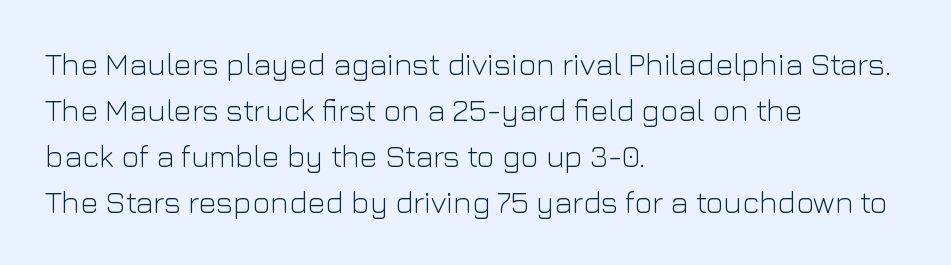
The letterforms sit at book weight or below. This rendering leaves character spacing at its baseline value. You can tell it's not italic because the verticals are truly vertical. The rows are spaced the way most documents space them.
